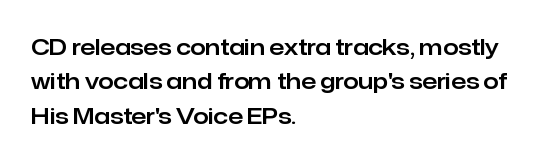
Q: Is the text italic (slanted)? A: No, it is upright.
Q: Is the text underlined? A: No.
Q: How is the paragraph aligned? A: Left-aligned.
Q: Is the spacing between letters normal or unusually wide? A: Normal.
Q: Is the spacing between lines tight, normal or loose? A: Normal.
